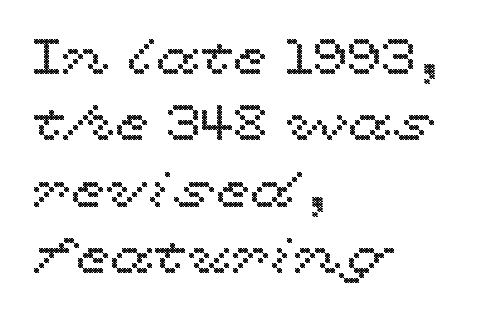
{"width": "wide", "x_height": "medium", "monospaced": "no", "underline": "no", "align": "left", "line_spacing": "normal", "line_spacing_ratio": 1.33, "letter_spacing": "normal", "letter_spacing_em": 0.0, "glyph_px": 50}
